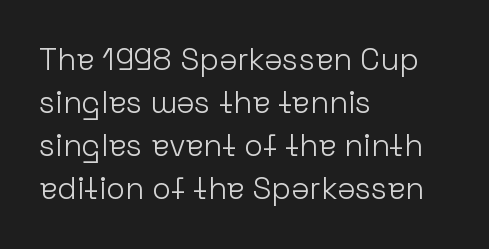
The image shows 31 px light sans-serif type, upright; set left-aligned, normal line spacing (1.39x), normal letter spacing, not underlined; low stroke contrast and a medium x-height.
